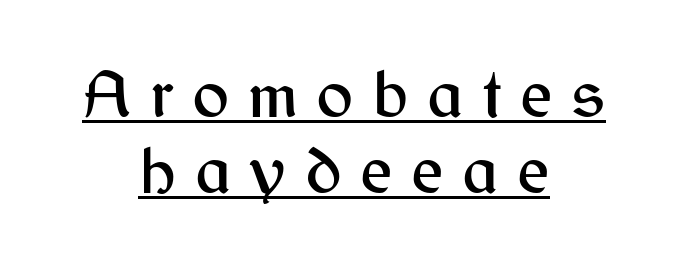
The image shows 69 px sans-serif type, upright; set centered, tight line spacing (1.1x), unusually wide letter spacing (+0.27 em), underlined; medium stroke contrast and a medium x-height.
